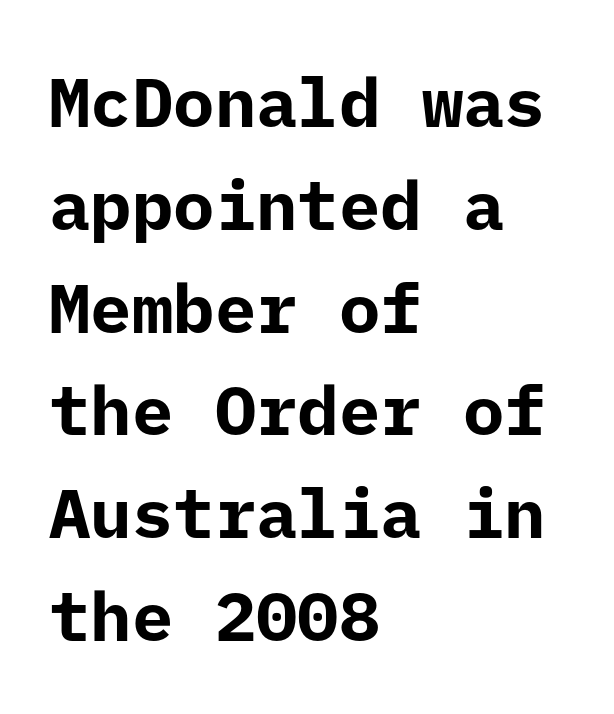
The image shows 69 px bold sans-serif type, upright; set left-aligned, normal line spacing (1.49x), normal letter spacing, not underlined; low stroke contrast and a medium x-height.
